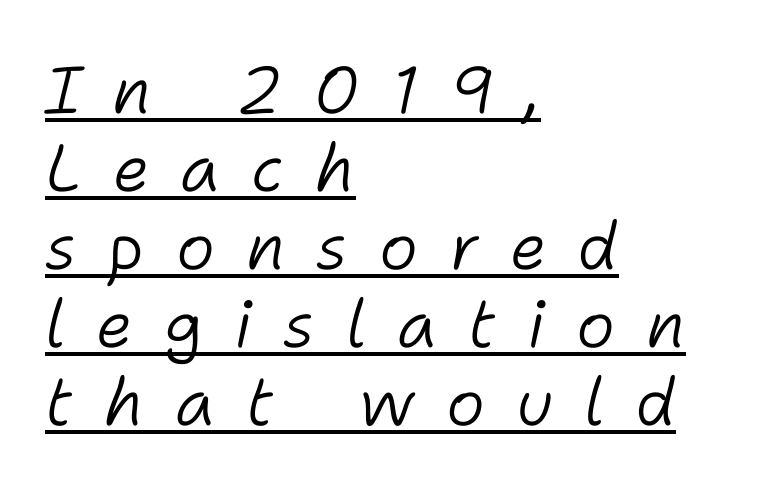
Letters have the restrained weight of plain body copy at most. The string is rendered with underlining switched on. Tracking value appears strongly positive — letters spread wide. Where is the straight margin? On the left.
